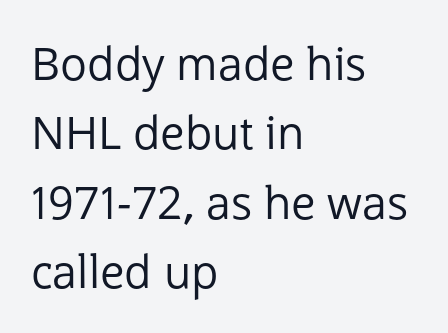
The image shows 45 px regular-weight sans-serif type, upright; set left-aligned, normal line spacing (1.54x), normal letter spacing, not underlined; low stroke contrast and a medium x-height.
